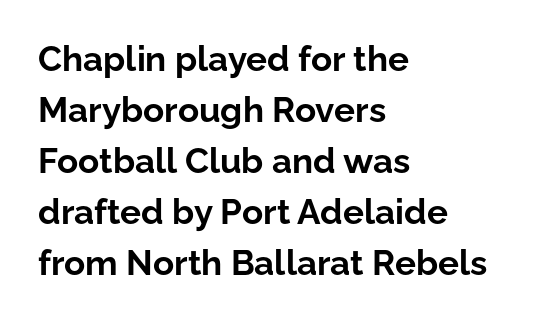
Q: Is the text bold? A: Yes.
Q: Is the text italic (slanted)? A: No, it is upright.
Q: Is the typeface a serif or a sans-serif typeface? A: Sans-serif.
Q: Is the text underlined? A: No.
Q: How is the paragraph aligned? A: Left-aligned.
Q: Is the spacing between letters normal or unusually wide? A: Normal.
Q: Is the spacing between lines tight, normal or loose? A: Normal.
Q: Width (condensed, normal, or wide)? A: Normal.
Q: Stroke contrast? A: Low.
Q: x-height? A: Medium.
Q: Monospaced? A: No.
